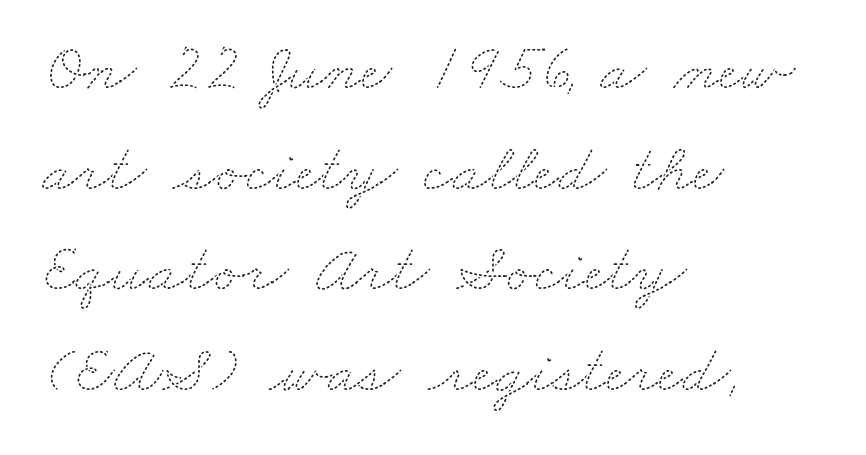
Compared with a typical body face, this is equally light or lighter still. A classic flush-left, rag-right setting is used for this passage. A normal amount of white space separates one row of letters from the next. The passage shown is typed in a proportional face where columns would drift. Tracking here is standard; glyphs follow each other at the usual distance.
